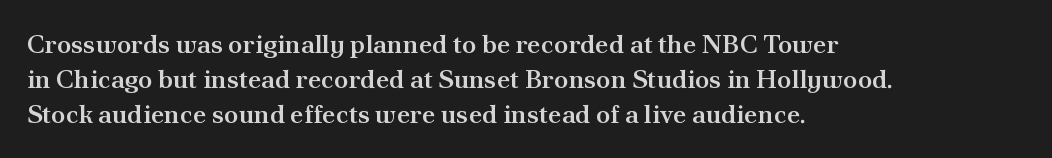
Q: Is the text bold? A: Semi-bold.
Q: Is the text italic (slanted)? A: No, it is upright.
Q: Is the text underlined? A: No.
Q: How is the paragraph aligned? A: Left-aligned.
Q: Is the spacing between letters normal or unusually wide? A: Normal.
Q: Is the spacing between lines tight, normal or loose? A: Normal.
